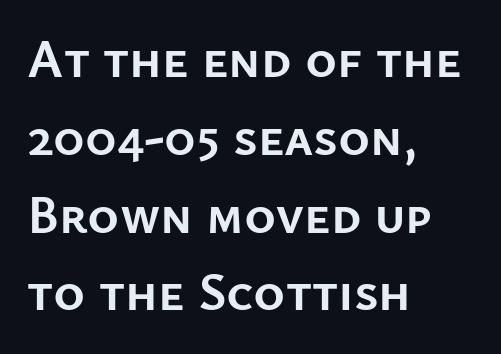
The image shows 54 px semibold sans-serif type, upright; set left-aligned, normal line spacing (1.44x), normal letter spacing, not underlined; low stroke contrast and a medium x-height.
